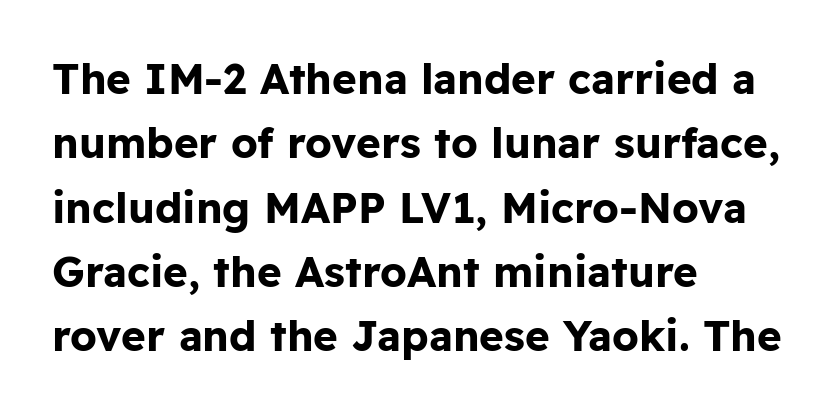
Q: Is the text bold? A: Yes.
Q: Is the text italic (slanted)? A: No, it is upright.
Q: Is the typeface a serif or a sans-serif typeface? A: Sans-serif.
Q: Is the text underlined? A: No.
Q: How is the paragraph aligned? A: Left-aligned.
Q: Is the spacing between letters normal or unusually wide? A: Normal.
Q: Is the spacing between lines tight, normal or loose? A: Normal.
Q: Width (condensed, normal, or wide)? A: Normal.
Q: Stroke contrast? A: Low.
Q: x-height? A: Medium.
Q: Monospaced? A: No.
